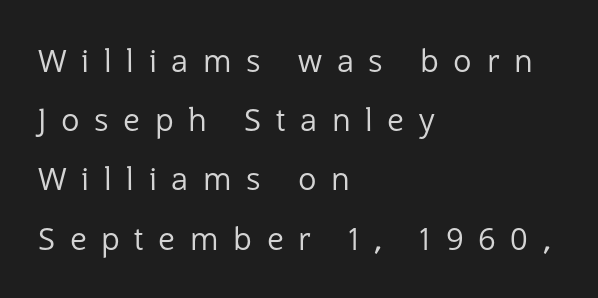
Q: Is the text bold? A: No.
Q: Is the text italic (slanted)? A: No, it is upright.
Q: Is the typeface a serif or a sans-serif typeface? A: Sans-serif.
Q: Is the text underlined? A: No.
Q: How is the paragraph aligned? A: Left-aligned.
Q: Is the spacing between letters normal or unusually wide? A: Unusually wide.
Q: Is the spacing between lines tight, normal or loose? A: Loose.
Q: Width (condensed, normal, or wide)? A: Normal.
Q: Stroke contrast? A: Low.
Q: x-height? A: Medium.
Q: Monospaced? A: No.
